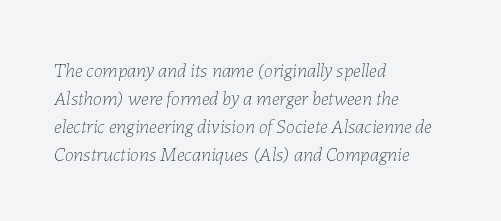
Is the stroke heavy? The answer is a plain regular-or-lighter. Typeset ragged right — the left edge is the straight one. Letter spacing: default. It's the slanting kind of type. Quick note: underline off. The lines sit at an ordinary, default distance from one another.
